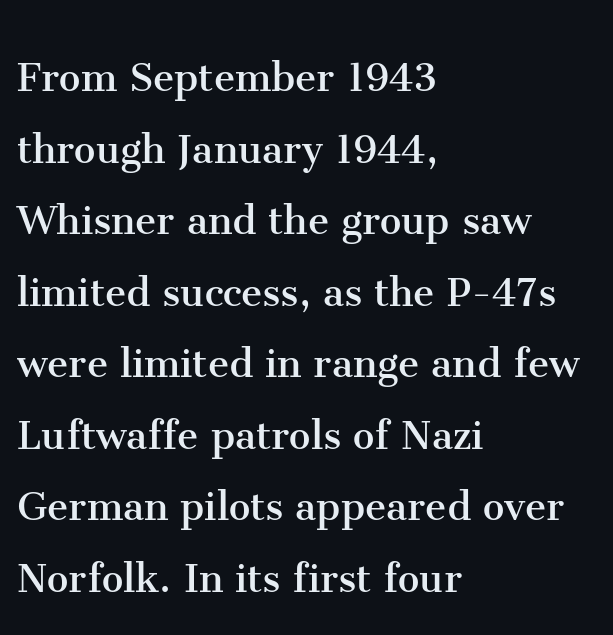
Q: Is the text bold? A: No.
Q: Is the text italic (slanted)? A: No, it is upright.
Q: Is the typeface a serif or a sans-serif typeface? A: Serif.
Q: Is the text underlined? A: No.
Q: How is the paragraph aligned? A: Left-aligned.
Q: Is the spacing between letters normal or unusually wide? A: Normal.
Q: Is the spacing between lines tight, normal or loose? A: Normal.
Q: Width (condensed, normal, or wide)? A: Normal.
Q: Stroke contrast? A: Medium.
Q: x-height? A: Medium.
Q: Monospaced? A: No.
